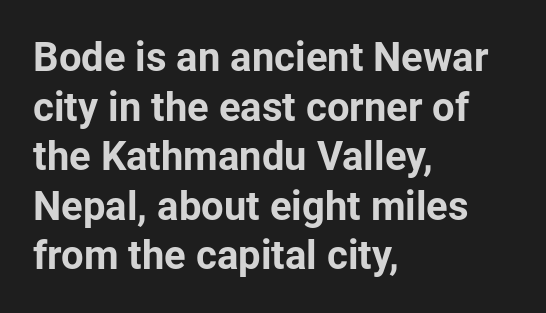
{"serif": "no", "italic": "no", "bold": "yes", "weight": "bold", "width": "normal", "stroke_contrast": "low", "x_height": "medium", "monospaced": "no", "underline": "no", "align": "left", "line_spacing_ratio": 1.24, "letter_spacing": "normal", "letter_spacing_em": 0.0, "glyph_px": 40}
